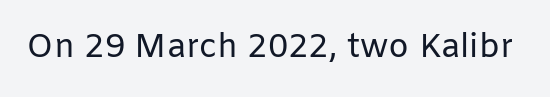
Q: Is the text bold? A: No.
Q: Is the text italic (slanted)? A: No, it is upright.
Q: Is the typeface a serif or a sans-serif typeface? A: Sans-serif.
Q: Is the text underlined? A: No.
Q: Is the spacing between letters normal or unusually wide? A: Normal.
Q: Width (condensed, normal, or wide)? A: Normal.
Q: Stroke contrast? A: Low.
Q: x-height? A: Medium.
Q: Monospaced? A: No.
